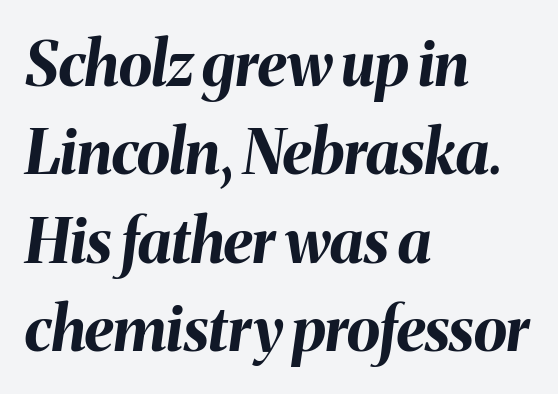
{"italic": "yes", "lean": "right", "slant_degrees": 8, "bold": "yes", "weight": "bold", "width": "normal", "stroke_contrast": "medium", "x_height": "medium", "monospaced": "no", "underline": "no", "align": "left", "line_spacing": "normal", "line_spacing_ratio": 1.45, "letter_spacing": "normal", "letter_spacing_em": 0.0, "glyph_px": 61}
